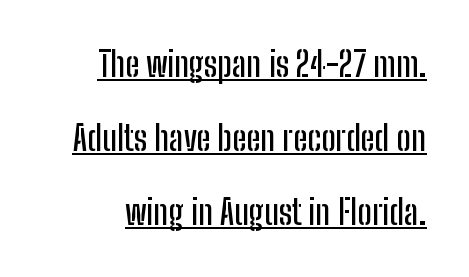
Q: Is the text italic (slanted)? A: No, it is upright.
Q: Is the typeface a serif or a sans-serif typeface? A: Sans-serif.
Q: Is the text underlined? A: Yes.
Q: Is the spacing between letters normal or unusually wide? A: Normal.
Q: Is the spacing between lines tight, normal or loose? A: Loose.
Q: Width (condensed, normal, or wide)? A: Condensed.
Q: Stroke contrast? A: Low.
Q: x-height? A: Medium.
Q: Monospaced? A: No.
